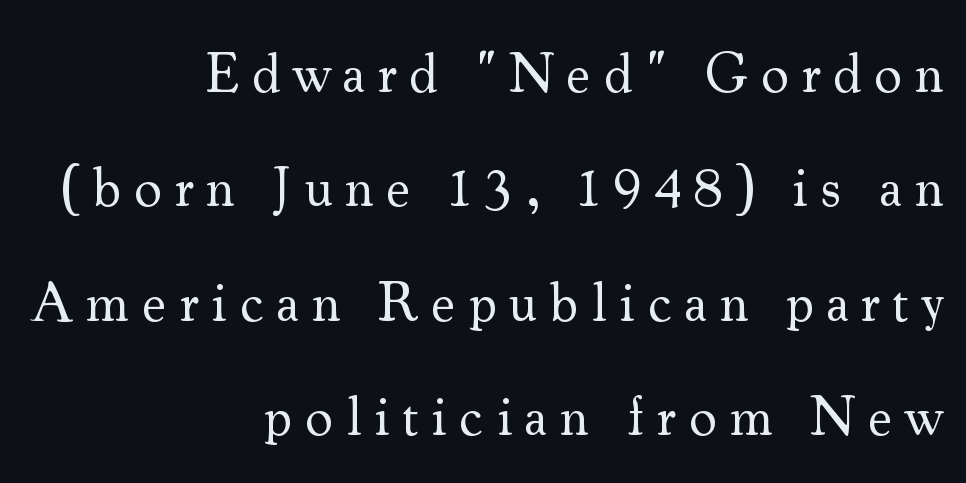
{"serif": "yes", "italic": "no", "bold": "no", "weight": "regular", "width": "normal", "stroke_contrast": "medium", "x_height": "small", "monospaced": "no", "underline": "no", "align": "right", "line_spacing": "loose", "line_spacing_ratio": 2.08, "letter_spacing": "wide", "letter_spacing_em": 0.23, "glyph_px": 55}
